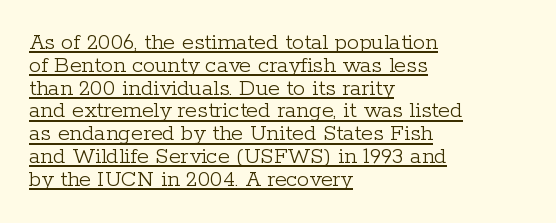
{"italic": "no", "bold": "no", "underline": "yes", "align": "left", "line_spacing": "tight", "line_spacing_ratio": 0.95, "letter_spacing": "normal", "letter_spacing_em": 0.0, "glyph_px": 24}
